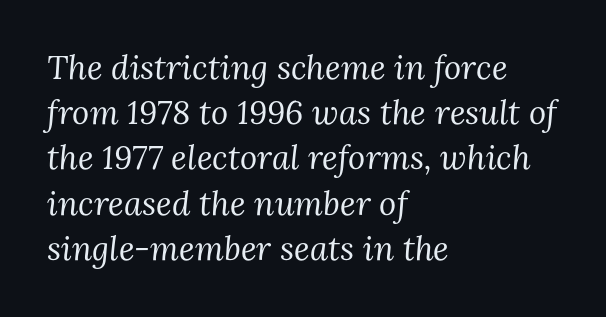
Tracking here is standard; glyphs follow each other at the usual distance. A student would call this left alignment; a typographer would say flush left, rag right. The words here are not underlined. You could not count columns in this text — the font is proportionally spaced. The whole block is typeset with a tilt. Stems and bowls with no extra thickness — not bold.
